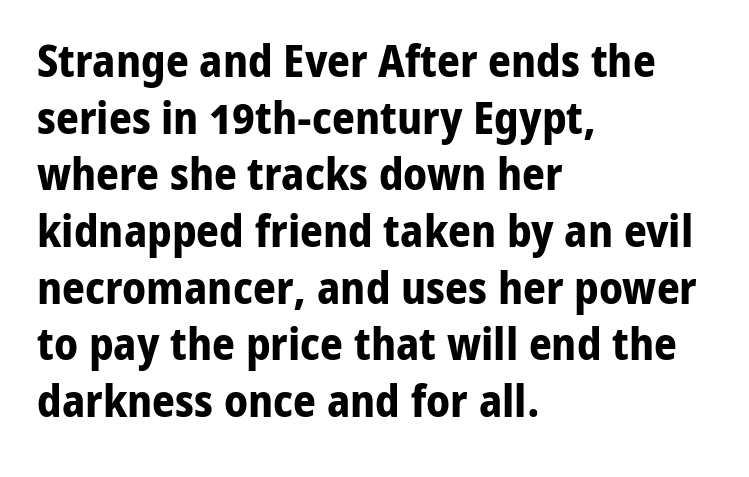
The image shows 45 px bold sans-serif type, upright; set left-aligned, normal line spacing (1.26x), normal letter spacing, not underlined; low stroke contrast and a medium x-height.
